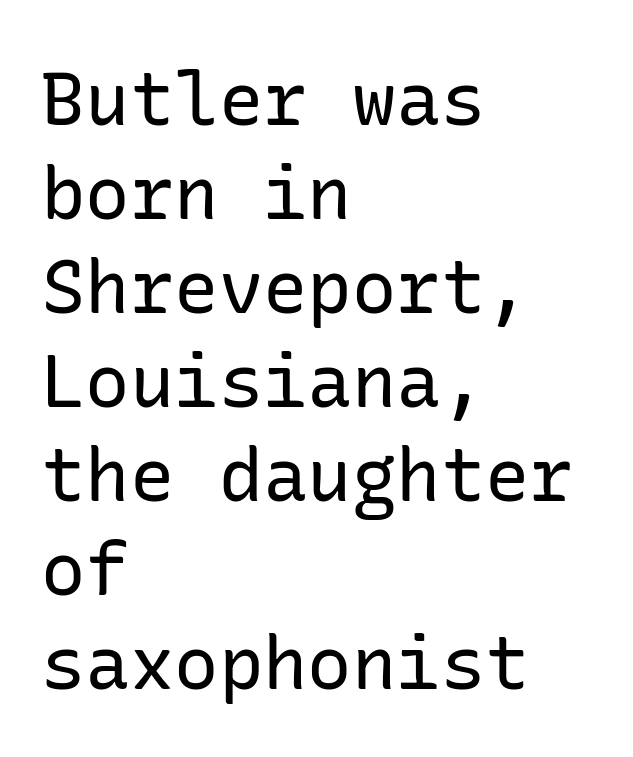
The image shows 74 px regular-weight sans-serif type, upright; set left-aligned, normal line spacing (1.27x), normal letter spacing, not underlined; low stroke contrast and a medium x-height.
